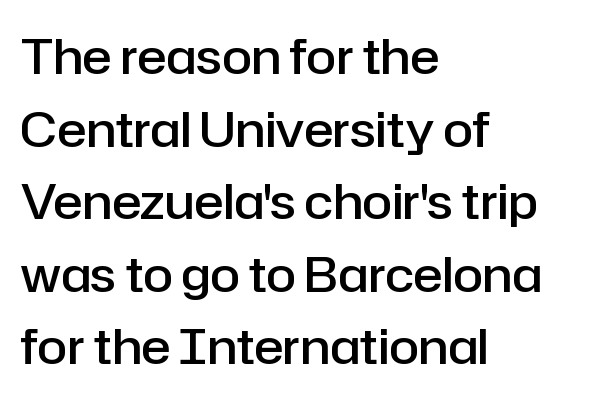
The image shows 49 px semibold sans-serif type, upright; set left-aligned, normal line spacing (1.48x), normal letter spacing, not underlined; low stroke contrast and a medium x-height.
